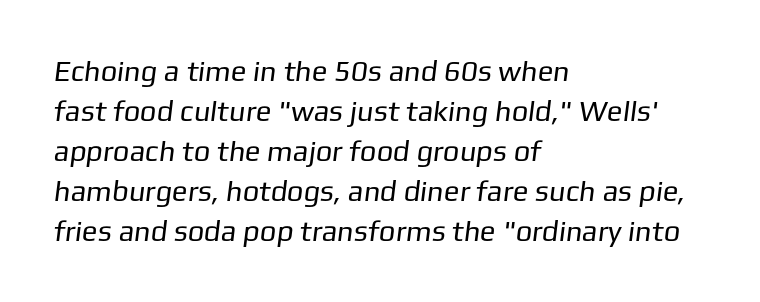
{"serif": "no", "bold": "no", "weight": "regular", "width": "normal", "stroke_contrast": "low", "x_height": "medium", "monospaced": "no", "underline": "no", "align": "left", "line_spacing": "normal", "line_spacing_ratio": 1.38, "letter_spacing": "normal", "letter_spacing_em": 0.0, "glyph_px": 29}
